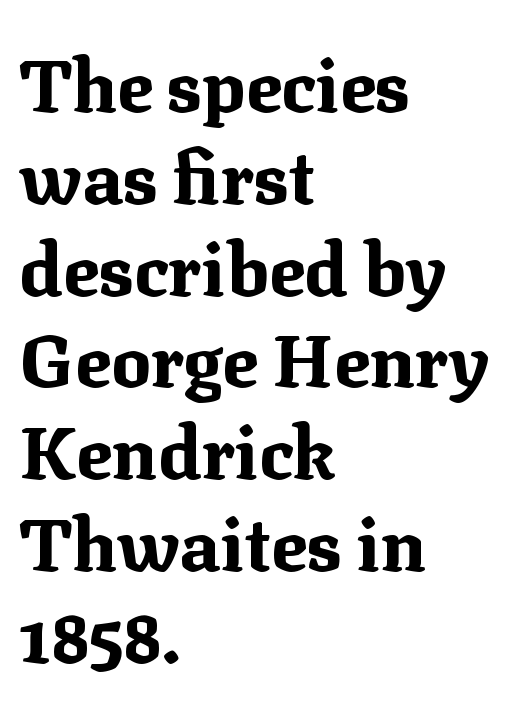
The image shows 74 px bold serif type, upright; set left-aligned, line spacing 1.24x, normal letter spacing, not underlined; medium stroke contrast and a medium x-height.
